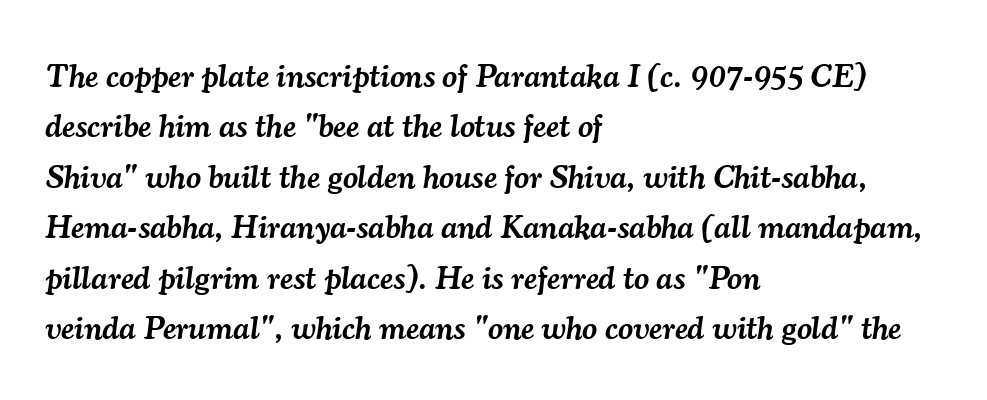
{"serif": "yes", "italic": "yes", "lean": "right", "slant_degrees": 7, "bold": "semi", "weight": "semibold", "width": "normal", "stroke_contrast": "medium", "x_height": "small", "monospaced": "no", "underline": "no", "align": "left", "line_spacing": "normal", "line_spacing_ratio": 1.53, "letter_spacing": "normal", "letter_spacing_em": 0.0, "glyph_px": 33}
